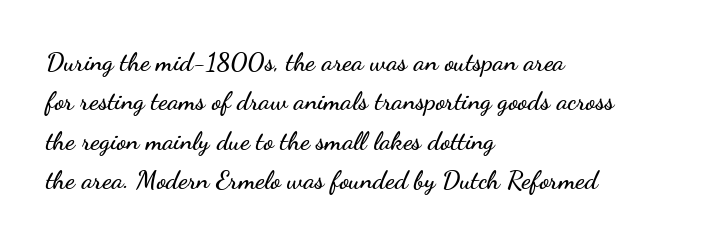
This rendering features lettering with no underline. Every row of glyphs begins at an identical x-position on the left. The leading is moderate, giving the passage an even texture.
